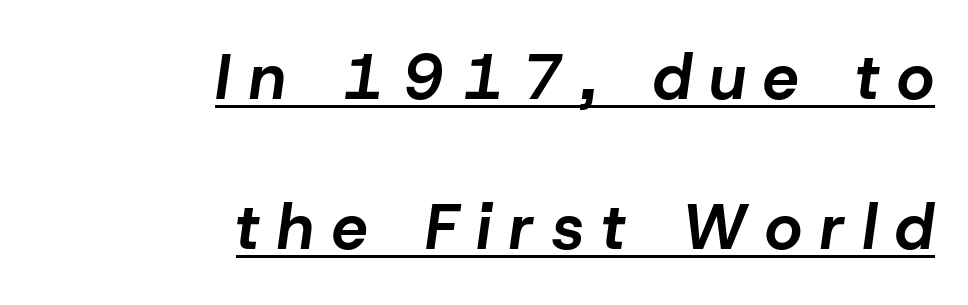
{"italic": "yes", "lean": "right", "slant_degrees": 8, "bold": "yes", "weight": "bold", "width": "normal", "stroke_contrast": "low", "x_height": "medium", "monospaced": "no", "underline": "yes", "align": "right", "line_spacing": "loose", "line_spacing_ratio": 2.35, "letter_spacing": "wide", "letter_spacing_em": 0.29, "glyph_px": 64}
